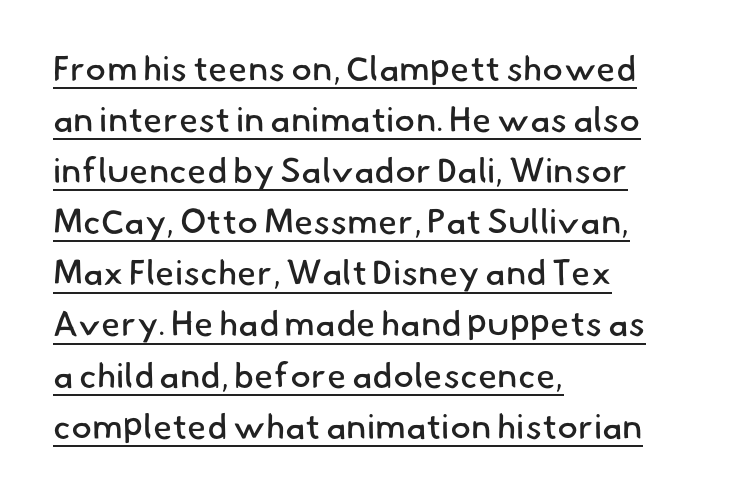
Q: Is the text bold? A: No.
Q: Is the typeface a serif or a sans-serif typeface? A: Sans-serif.
Q: Is the text underlined? A: Yes.
Q: How is the paragraph aligned? A: Left-aligned.
Q: Is the spacing between letters normal or unusually wide? A: Normal.
Q: Is the spacing between lines tight, normal or loose? A: Normal.
Q: Width (condensed, normal, or wide)? A: Normal.
Q: Stroke contrast? A: Low.
Q: x-height? A: Small.
Q: Monospaced? A: No.
